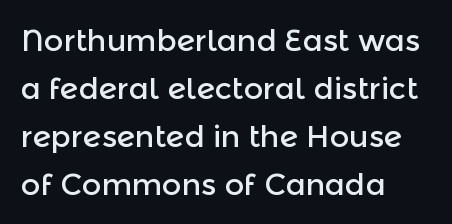
Q: Is the text italic (slanted)? A: No, it is upright.
Q: Is the typeface a serif or a sans-serif typeface? A: Sans-serif.
Q: Is the text underlined? A: No.
Q: How is the paragraph aligned? A: Left-aligned.
Q: Is the spacing between letters normal or unusually wide? A: Normal.
Q: Is the spacing between lines tight, normal or loose? A: Normal.
Q: Width (condensed, normal, or wide)? A: Normal.
Q: x-height? A: Medium.
Q: Monospaced? A: No.
